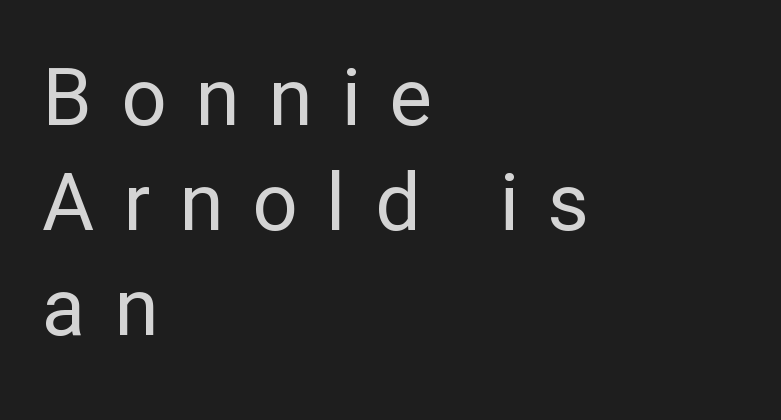
{"serif": "no", "italic": "no", "bold": "no", "weight": "regular", "width": "normal", "stroke_contrast": "low", "x_height": "medium", "monospaced": "no", "underline": "no", "align": "left", "line_spacing": "normal", "line_spacing_ratio": 1.31, "letter_spacing": "wide", "letter_spacing_em": 0.36, "glyph_px": 80}
